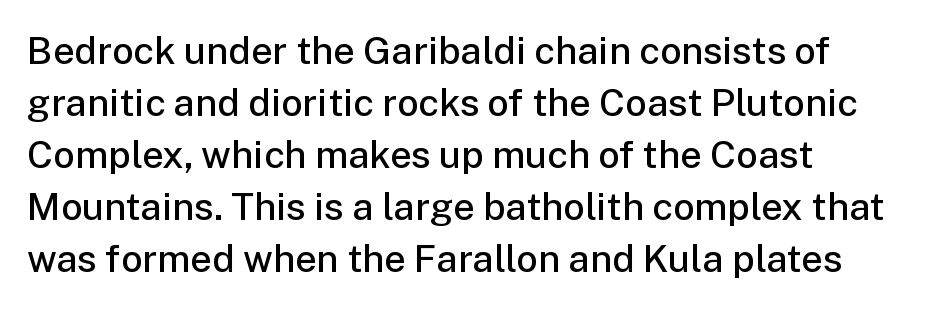
The image shows 38 px semibold sans-serif type, upright; set left-aligned, normal line spacing (1.37x), normal letter spacing, not underlined; low stroke contrast and a medium x-height.
